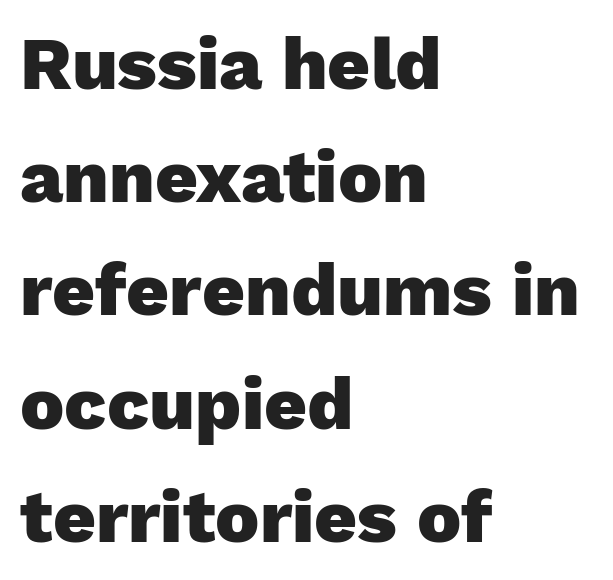
Q: Is the text bold? A: Yes.
Q: Is the text italic (slanted)? A: No, it is upright.
Q: Is the typeface a serif or a sans-serif typeface? A: Sans-serif.
Q: Is the text underlined? A: No.
Q: How is the paragraph aligned? A: Left-aligned.
Q: Is the spacing between letters normal or unusually wide? A: Normal.
Q: Is the spacing between lines tight, normal or loose? A: Normal.
Q: Width (condensed, normal, or wide)? A: Normal.
Q: Stroke contrast? A: Low.
Q: x-height? A: Medium.
Q: Monospaced? A: No.
